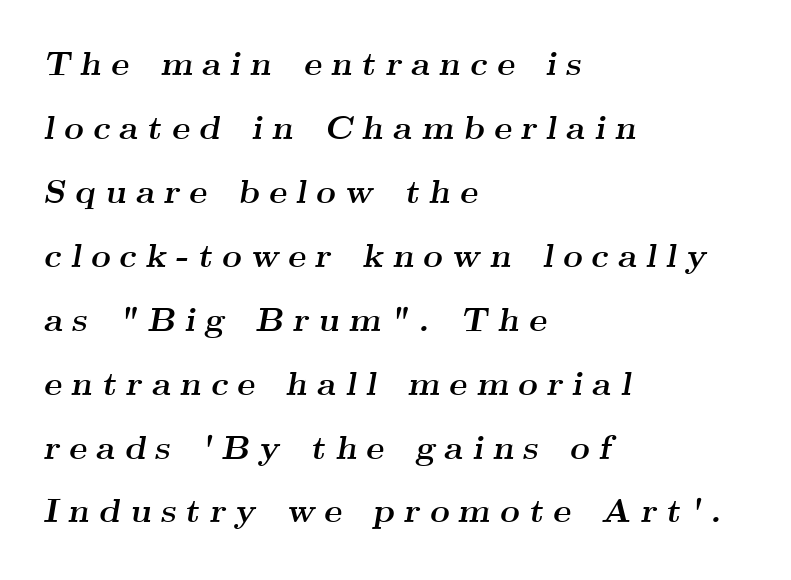
Q: Is the text bold? A: Yes.
Q: Is the text italic (slanted)? A: Yes, it leans right by about 9 degrees.
Q: Is the typeface a serif or a sans-serif typeface? A: Serif.
Q: Is the text underlined? A: No.
Q: How is the paragraph aligned? A: Left-aligned.
Q: Is the spacing between letters normal or unusually wide? A: Unusually wide.
Q: Width (condensed, normal, or wide)? A: Wide.
Q: Stroke contrast? A: Medium.
Q: x-height? A: Small.
Q: Monospaced? A: No.
